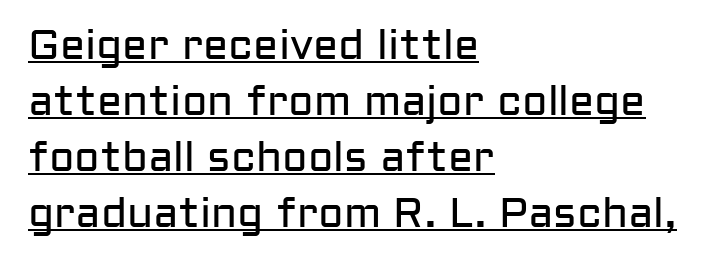
The image shows 42 px regular-weight sans-serif type, upright; set left-aligned, normal line spacing (1.33x), normal letter spacing, underlined; low stroke contrast and a medium x-height.
